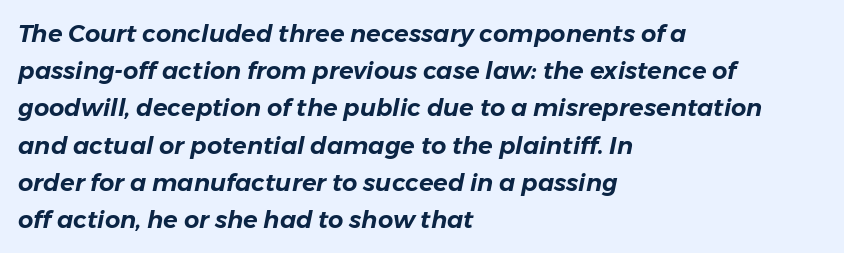
Q: Is the text italic (slanted)? A: Yes, it leans right by about 11 degrees.
Q: Is the text underlined? A: No.
Q: How is the paragraph aligned? A: Left-aligned.
Q: Is the spacing between letters normal or unusually wide? A: Normal.
Q: Is the spacing between lines tight, normal or loose? A: Normal.
